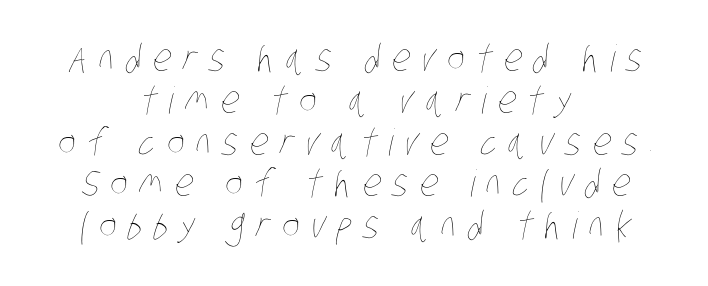
The image shows 37 px thin, condensed type; set centered, tight line spacing (1.13x), unusually wide letter spacing (+0.31 em), not underlined; low stroke contrast and a large x-height.
